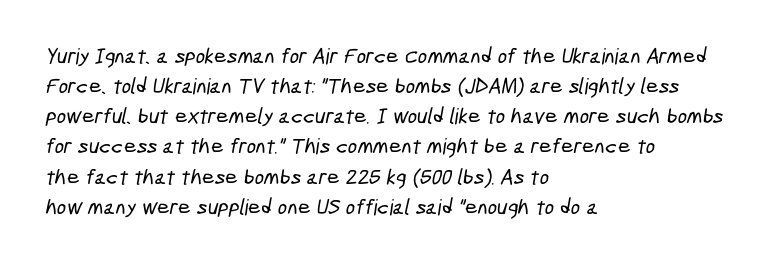
The image shows 22 px text type; set left-aligned, normal line spacing (1.37x), normal letter spacing, not underlined.
